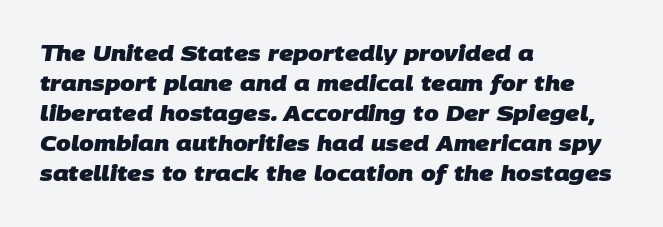
Vertical spacing — default. Strokes here are thick enough to call this a true bold. A typesetter would call this zero additional tracking. The glyphs are unaccompanied by any horizontal stroke below them.
